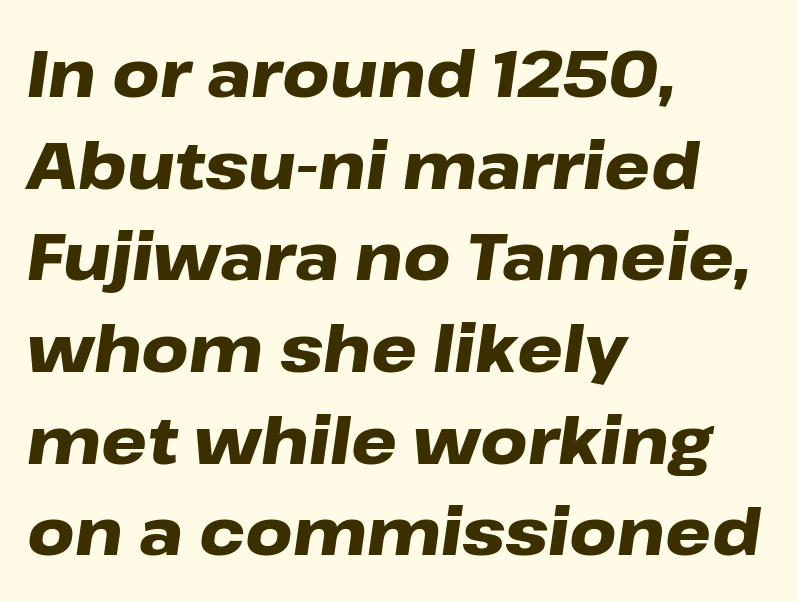
{"italic": "yes", "lean": "right", "slant_degrees": 8, "bold": "yes", "weight": "heavy", "width": "wide", "stroke_contrast": "low", "x_height": "medium", "monospaced": "no", "underline": "no", "align": "left", "line_spacing": "normal", "line_spacing_ratio": 1.41, "letter_spacing": "normal", "letter_spacing_em": 0.0, "glyph_px": 65}
